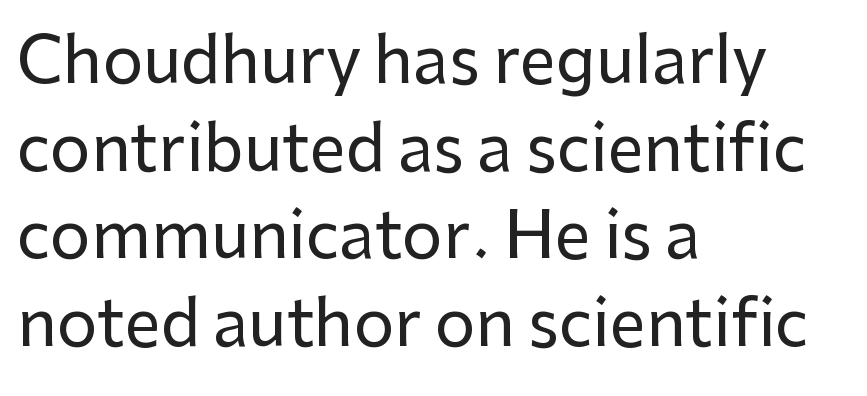
When letters stand straight like this, we call the style roman or upright. These lines are rendered in a variable-pitch font. Nobody touched the tracking dial on this one. Line starts are locked; line ends wander. Regarding leading, the lines here are spaced in the standard way.
